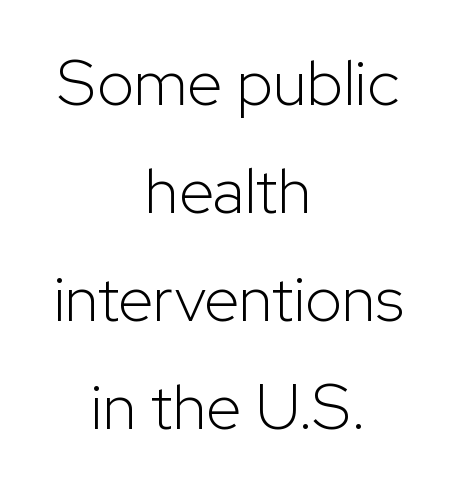
Q: Is the text bold? A: No.
Q: Is the text italic (slanted)? A: No, it is upright.
Q: Is the typeface a serif or a sans-serif typeface? A: Sans-serif.
Q: Is the text underlined? A: No.
Q: How is the paragraph aligned? A: Centered.
Q: Is the spacing between letters normal or unusually wide? A: Normal.
Q: Is the spacing between lines tight, normal or loose? A: Normal.
Q: Width (condensed, normal, or wide)? A: Normal.
Q: Stroke contrast? A: Low.
Q: x-height? A: Medium.
Q: Monospaced? A: No.
